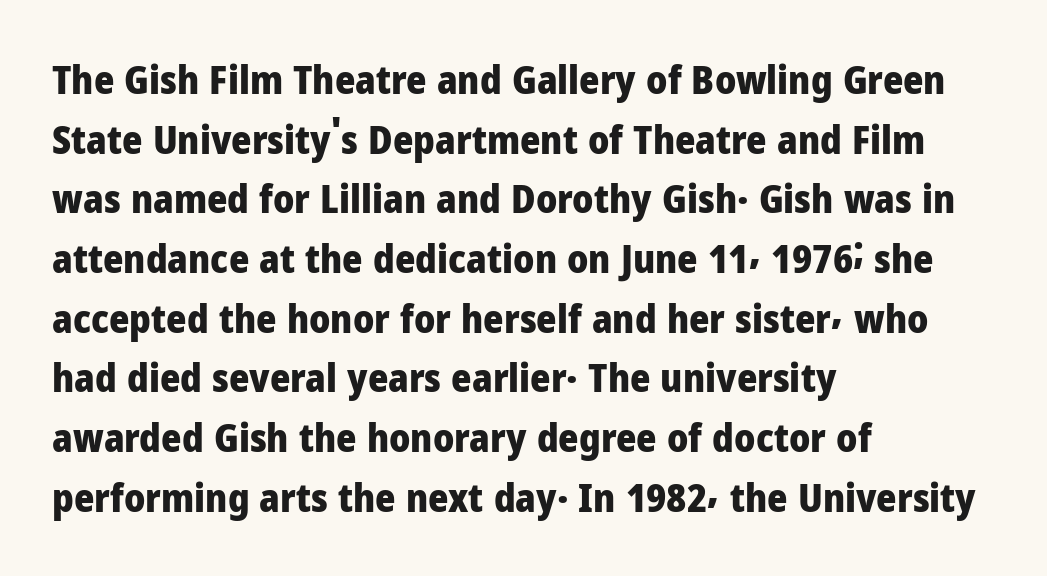
Layout note: lines flush left. The horizontal fit of the characters is conventional and even. Is this a fixed-width face? No — the glyphs have proportional, varying widths. The space directly below the letters is spotless. Compared with typical paragraphs, the rows here are spaced about the same.
